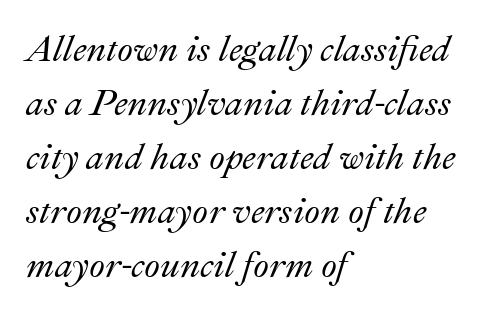
{"italic": "yes", "lean": "right", "slant_degrees": 22, "width": "normal", "stroke_contrast": "medium", "x_height": "small", "monospaced": "no", "underline": "no", "align": "left", "line_spacing": "normal", "line_spacing_ratio": 1.5, "letter_spacing": "normal", "letter_spacing_em": 0.0, "glyph_px": 36}
